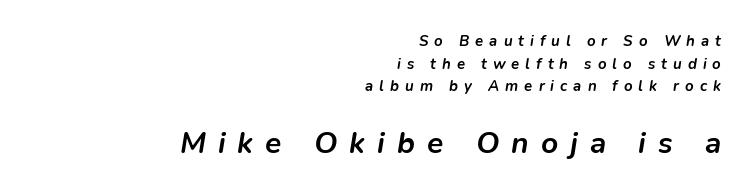
Compare the two chunks: the lower has the greater cap height. Emphasis by weight is at full strength: bold. Tracking here is generous; glyphs stand well apart from one another. The line-height multiplier appears to be the usual default. This sample uses an oblique cut, with every glyph tilted off the vertical. The passage shown is typed in a proportional face where columns would drift.
